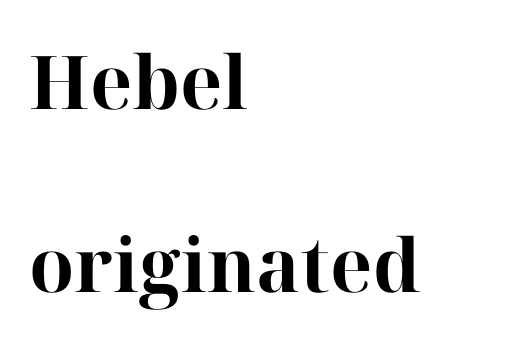
The image shows 74 px bold serif type, upright; set left-aligned, loose line spacing (2.47x), normal letter spacing, not underlined; high stroke contrast and a medium x-height.
